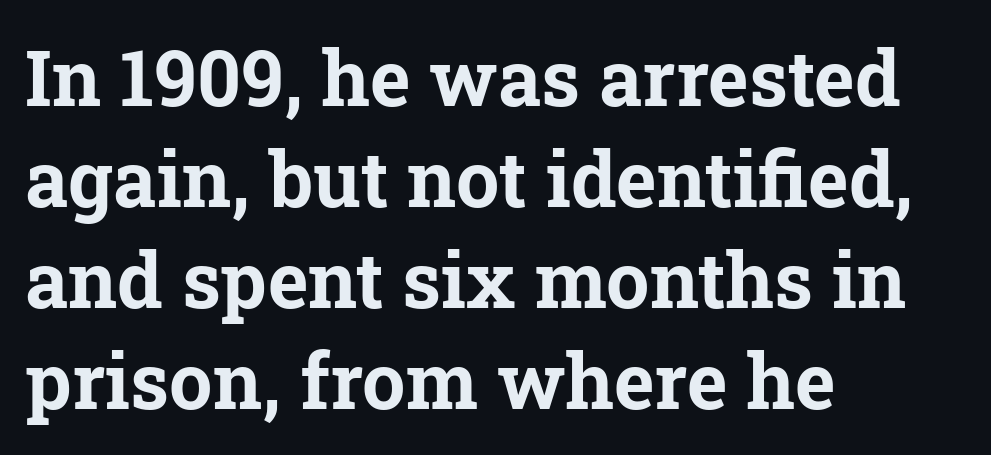
The image shows 77 px bold serif type, upright; set left-aligned, normal line spacing (1.31x), normal letter spacing, not underlined; low stroke contrast and a medium x-height.
